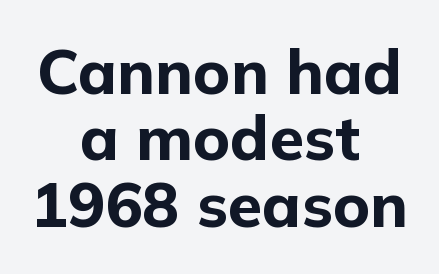
Q: Is the text bold? A: Yes.
Q: Is the text italic (slanted)? A: No, it is upright.
Q: Is the typeface a serif or a sans-serif typeface? A: Sans-serif.
Q: Is the text underlined? A: No.
Q: How is the paragraph aligned? A: Centered.
Q: Is the spacing between letters normal or unusually wide? A: Normal.
Q: Is the spacing between lines tight, normal or loose? A: Tight.
Q: Width (condensed, normal, or wide)? A: Normal.
Q: Stroke contrast? A: Low.
Q: x-height? A: Medium.
Q: Monospaced? A: No.
